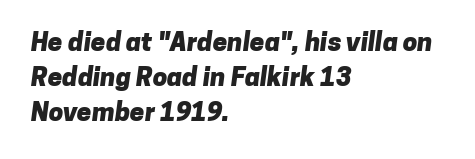
{"bold": "yes", "underline": "no", "align": "left", "line_spacing": "normal", "line_spacing_ratio": 1.34, "letter_spacing": "normal", "letter_spacing_em": 0.0, "glyph_px": 26}
